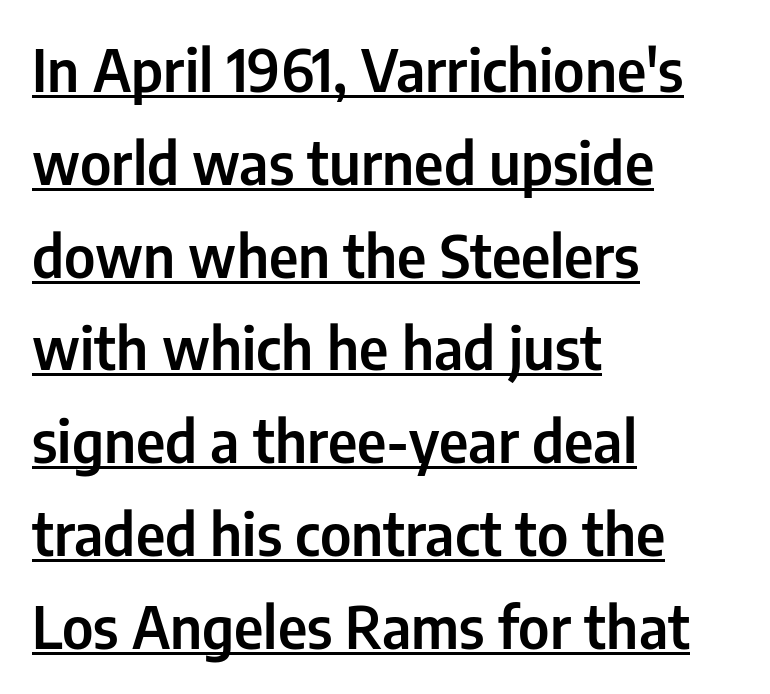
The image shows 58 px condensed sans-serif type, upright; set left-aligned, normal line spacing (1.6x), normal letter spacing, underlined; low stroke contrast and a medium x-height.
